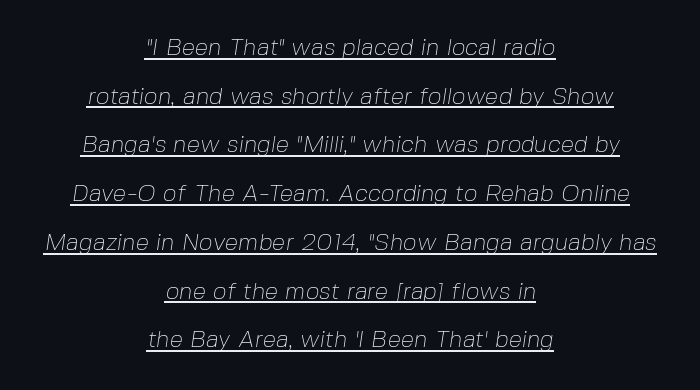
{"bold": "no", "underline": "yes", "align": "center", "line_spacing": "loose", "line_spacing_ratio": 2.03, "letter_spacing": "normal", "letter_spacing_em": 0.0, "glyph_px": 24}
